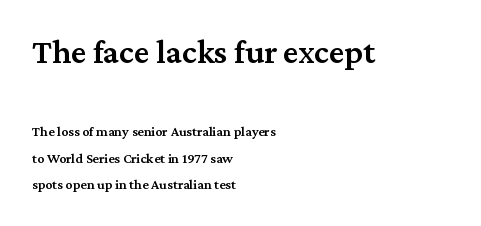
The letters sit at their default tracking, neither squeezed nor spread. The face used here is a semibold: visibly heavier than regular, lighter than bold. Unlike a clean sans, this face finishes its strokes with serifs. Words float on clear page, feet unadorned.
